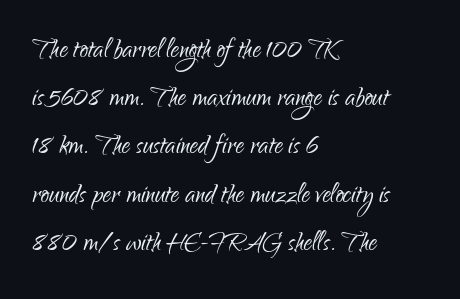
Q: Is the text bold? A: No.
Q: Is the text italic (slanted)? A: Yes.
Q: Is the typeface a serif or a sans-serif typeface? A: Sans-serif.
Q: Is the text underlined? A: No.
Q: How is the paragraph aligned? A: Left-aligned.
Q: Is the spacing between letters normal or unusually wide? A: Normal.
Q: Is the spacing between lines tight, normal or loose? A: Normal.
Q: Width (condensed, normal, or wide)? A: Condensed.
Q: Stroke contrast? A: Low.
Q: x-height? A: Small.
Q: Monospaced? A: No.
